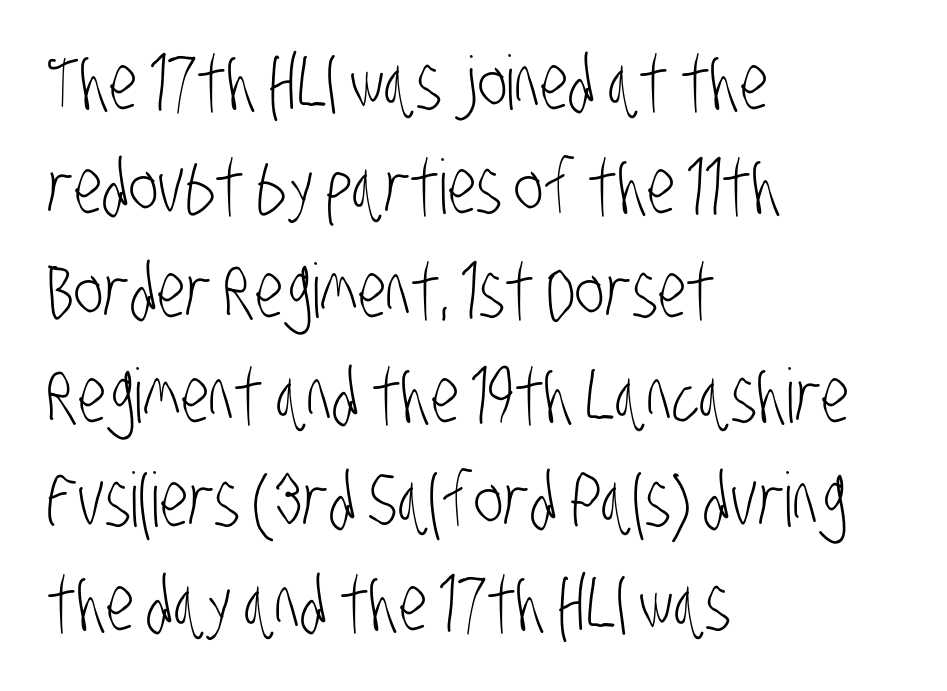
The image shows 75 px light, condensed sans-serif type; set left-aligned, normal line spacing (1.39x), normal letter spacing, not underlined; low stroke contrast and a large x-height.
